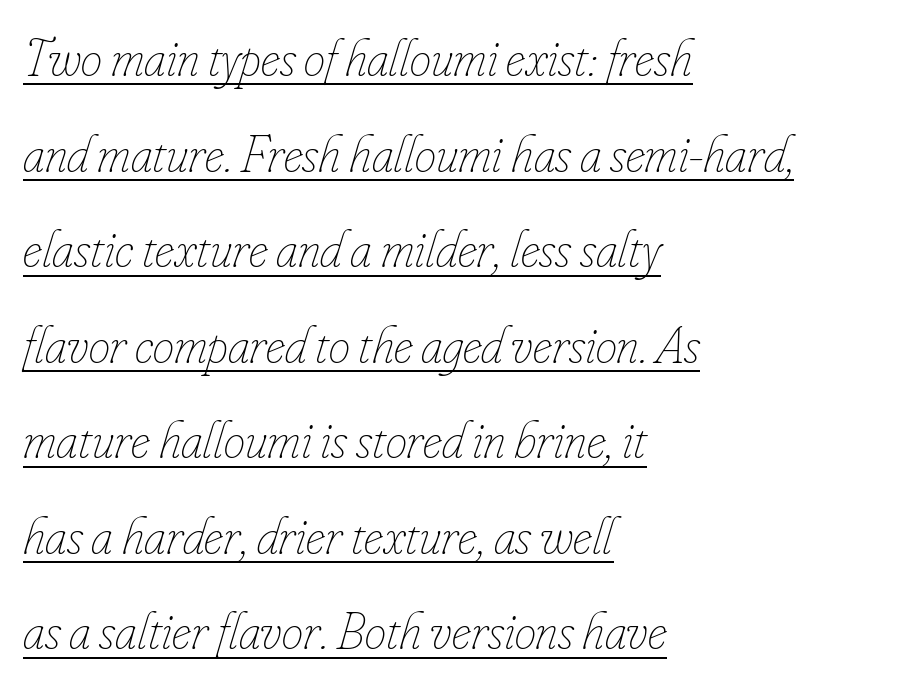
Each letter keeps its own natural width here, so spacing adapts to shape. Looking at the ascenders, they clearly lean. Underline: present. Which margin do the lines hug? The left one — the right edge is uneven. The tracking reads as untouched default to a designer's eye. Nothing heavy about these letters — not bold at all.
